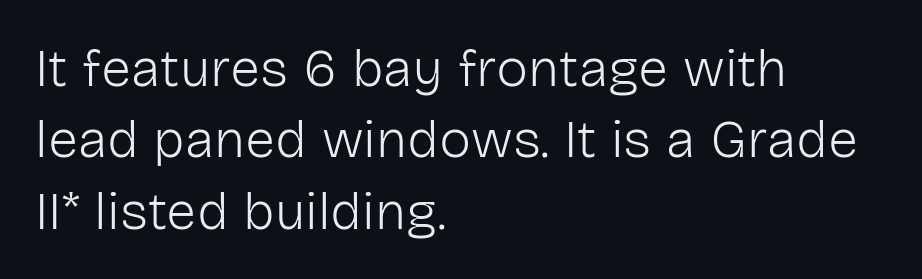
{"serif": "no", "italic": "no", "bold": "no", "weight": "light", "width": "normal", "stroke_contrast": "low", "x_height": "medium", "monospaced": "no", "underline": "no", "align": "left", "line_spacing": "normal", "line_spacing_ratio": 1.32, "letter_spacing": "normal", "letter_spacing_em": 0.0, "glyph_px": 54}
